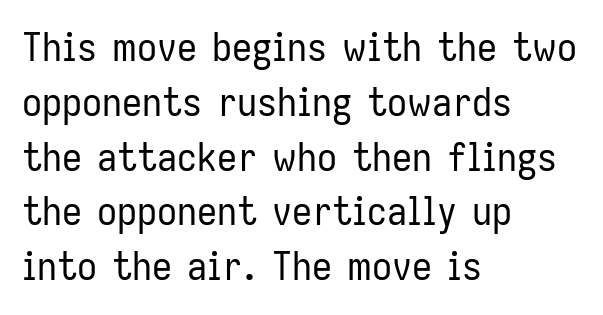
Each line starts at the same left margin while the right side varies. What's the leading like? Ordinary, nothing unusual. This rendering leaves character spacing at its baseline value. Stem width sits at or under what a default text font uses. In terms of letterform style, serifs are entirely absent. A typesetter would call this proportional, since set widths differ per character.
